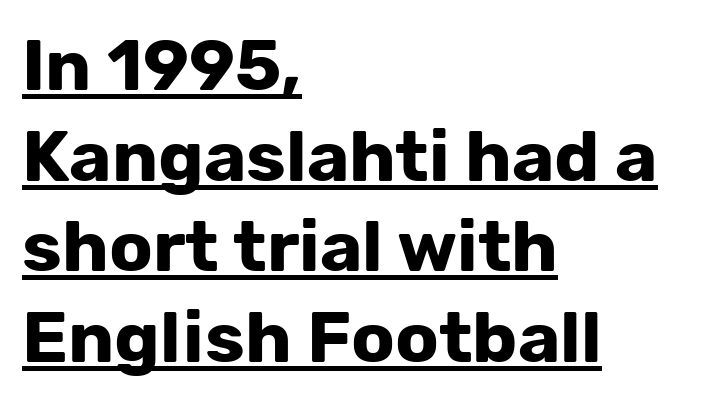
The image shows 72 px bold sans-serif type, upright; set left-aligned, normal line spacing (1.26x), normal letter spacing, underlined; low stroke contrast and a medium x-height.
